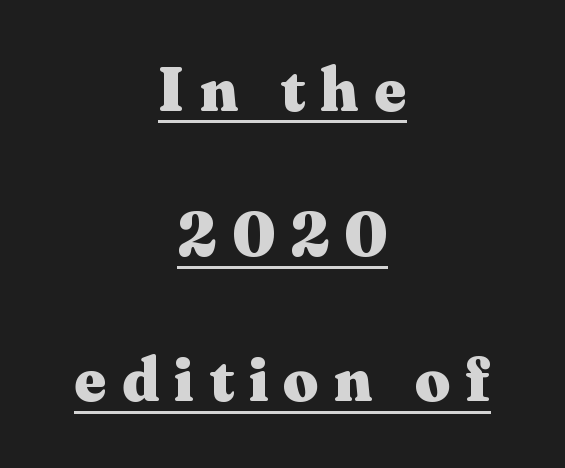
The image shows 62 px heavy, wide serif type, upright; set centered, loose line spacing (2.34x), unusually wide letter spacing (+0.24 em), underlined; medium stroke contrast and a medium x-height.
